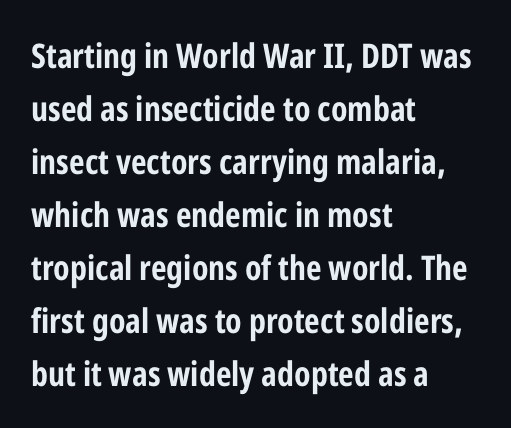
The rendering keeps characters at their native spacing. Typographically, this falls in the sans-serif category. Any mark beneath the type? The region is blank. Tall strokes in this sample are plumb rather than angled. A full-strength bold gives these letters their thick strokes. Reading down the block, your eye returns to a fixed left position each line.
